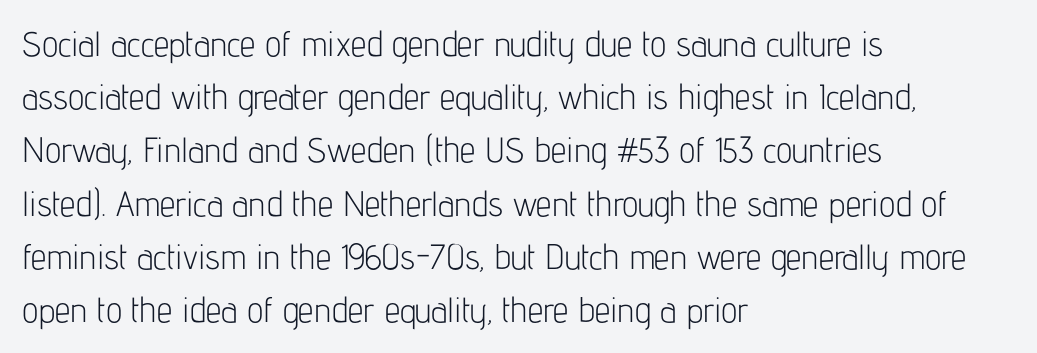
Q: Is the text bold? A: No.
Q: Is the text italic (slanted)? A: No, it is upright.
Q: Is the typeface a serif or a sans-serif typeface? A: Sans-serif.
Q: Is the text underlined? A: No.
Q: How is the paragraph aligned? A: Left-aligned.
Q: Is the spacing between letters normal or unusually wide? A: Normal.
Q: Is the spacing between lines tight, normal or loose? A: Normal.
Q: Width (condensed, normal, or wide)? A: Condensed.
Q: Stroke contrast? A: Low.
Q: x-height? A: Medium.
Q: Monospaced? A: No.
